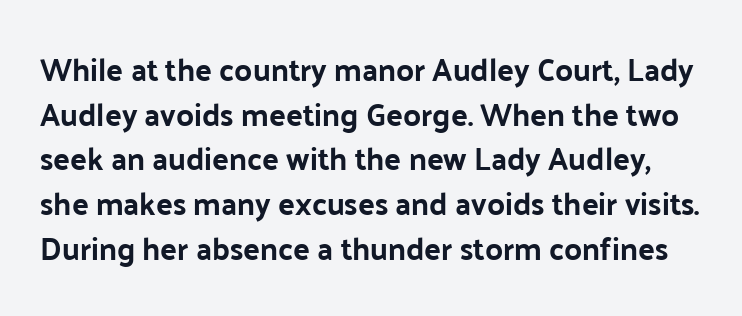
Regarding serifs, this sample does without them. The words here are not underlined. A typesetter would call this proportional, since set widths differ per character. Is there much room between lines? A standard amount, neither cramped nor airy. What stands out about the letter spacing? Nothing — it is the standard amount. Designer's note — italics off, roman on.
